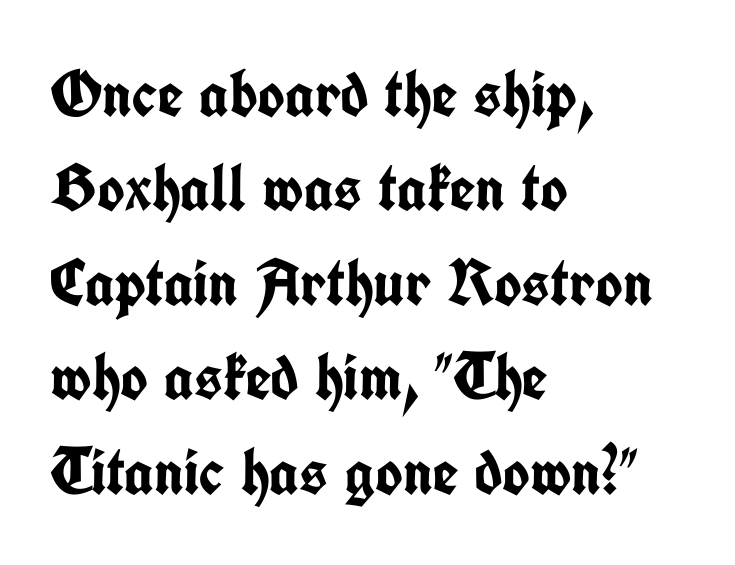
{"serif": "no", "italic": "no", "bold": "yes", "weight": "semibold", "width": "condensed", "stroke_contrast": "low", "x_height": "medium", "monospaced": "no", "underline": "no", "align": "left", "line_spacing": "normal", "line_spacing_ratio": 1.43, "letter_spacing": "normal", "letter_spacing_em": 0.0, "glyph_px": 66}
